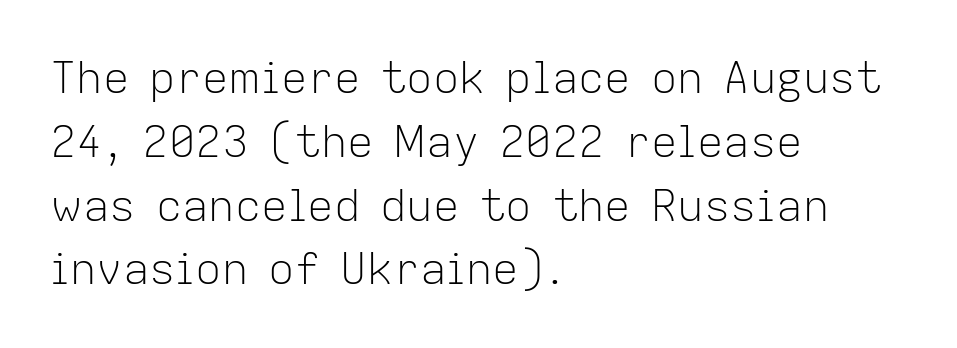
The image shows 44 px light sans-serif type, upright; set left-aligned, normal line spacing (1.45x), normal letter spacing, not underlined; low stroke contrast and a medium x-height.
